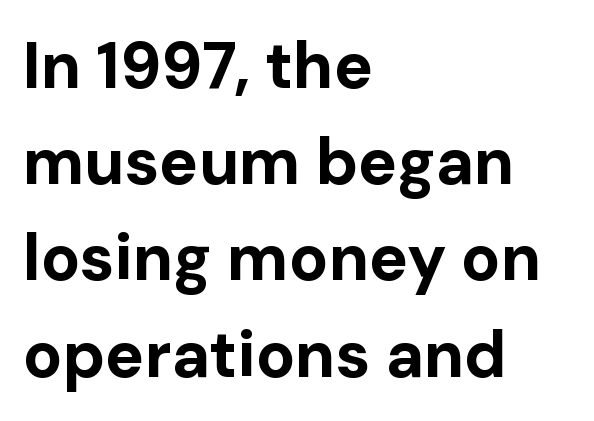
The image shows 65 px bold sans-serif type, upright; set left-aligned, normal line spacing (1.48x), normal letter spacing, not underlined; low stroke contrast and a medium x-height.
